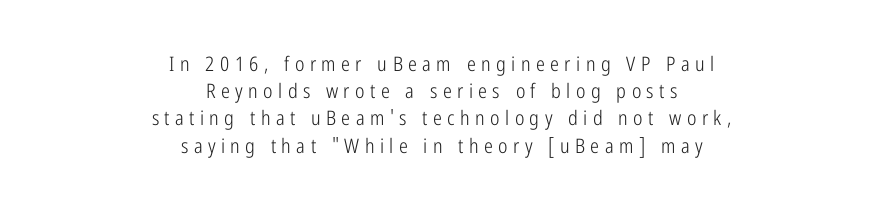
Q: Is the text bold? A: No.
Q: Is the text italic (slanted)? A: No, it is upright.
Q: Is the text underlined? A: No.
Q: How is the paragraph aligned? A: Centered.
Q: Is the spacing between letters normal or unusually wide? A: Unusually wide.
Q: Is the spacing between lines tight, normal or loose? A: Normal.
